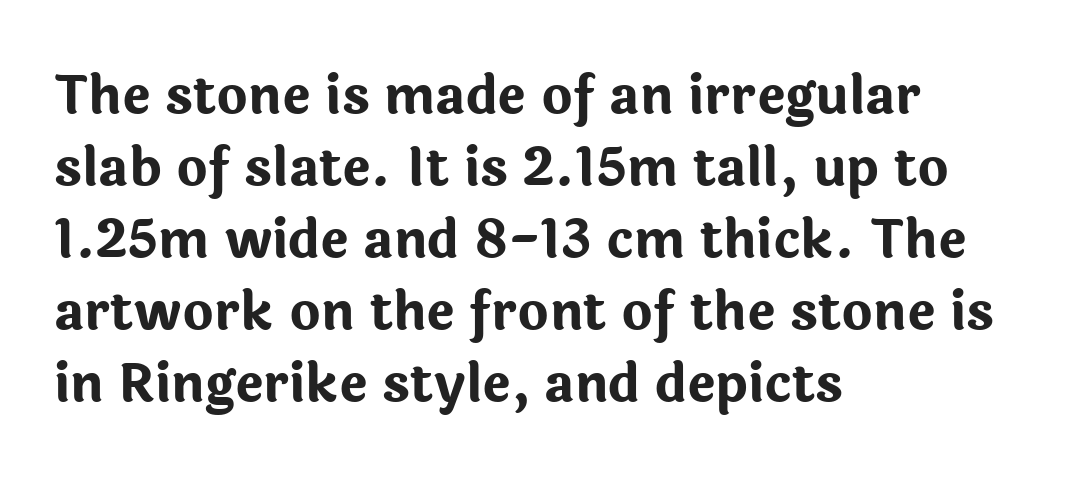
The image shows 53 px bold sans-serif type, upright; set left-aligned, normal line spacing (1.36x), normal letter spacing, not underlined; low stroke contrast and a medium x-height.
